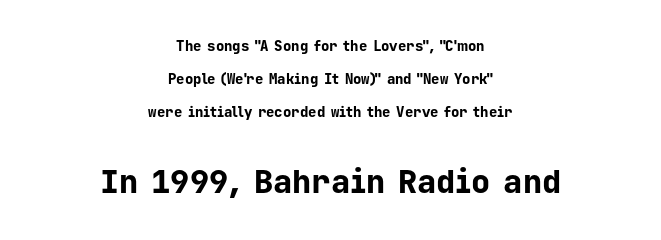
Q: Is the text bold? A: Yes.
Q: Is the text italic (slanted)? A: No, it is upright.
Q: Is the typeface a serif or a sans-serif typeface? A: Sans-serif.
Q: Is the text underlined? A: No.
Q: How is the paragraph aligned? A: Centered.
Q: Is the spacing between letters normal or unusually wide? A: Normal.
Q: Is the spacing between lines tight, normal or loose? A: Loose.
Q: Which block of text is set in a larger size, the first (top) or the second (bottom)? A: The second (bottom) one.
Q: Width (condensed, normal, or wide)? A: Normal.
Q: Stroke contrast? A: Low.
Q: x-height? A: Medium.
Q: Monospaced? A: Yes.
